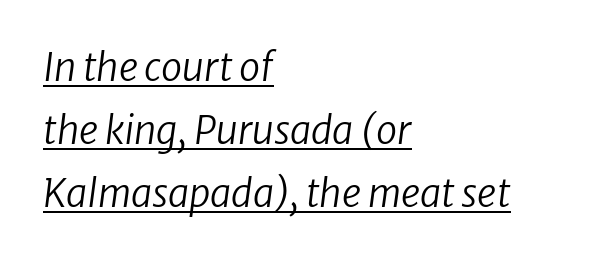
The image shows 38 px regular-weight type, italic (leaning right); set left-aligned, normal line spacing (1.66x), normal letter spacing, underlined; low stroke contrast and a medium x-height.
